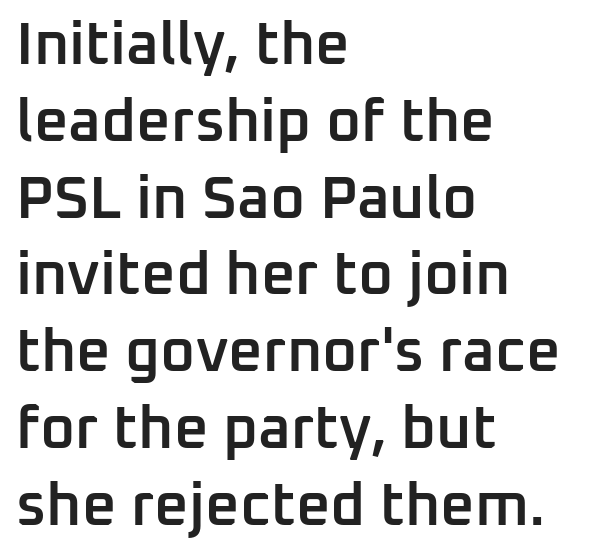
{"serif": "no", "italic": "no", "bold": "semi", "weight": "semibold", "width": "normal", "stroke_contrast": "low", "x_height": "medium", "monospaced": "no", "underline": "no", "align": "left", "line_spacing": "normal", "line_spacing_ratio": 1.28, "letter_spacing": "normal", "letter_spacing_em": 0.0, "glyph_px": 60}
